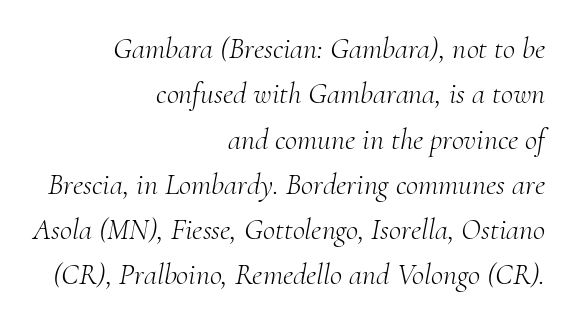
{"serif": "yes", "italic": "yes", "lean": "right", "slant_degrees": 10, "bold": "no", "weight": "light", "width": "normal", "stroke_contrast": "medium", "x_height": "small", "monospaced": "no", "underline": "no", "align": "right", "line_spacing": "normal", "line_spacing_ratio": 1.51, "letter_spacing": "normal", "letter_spacing_em": 0.0, "glyph_px": 30}
